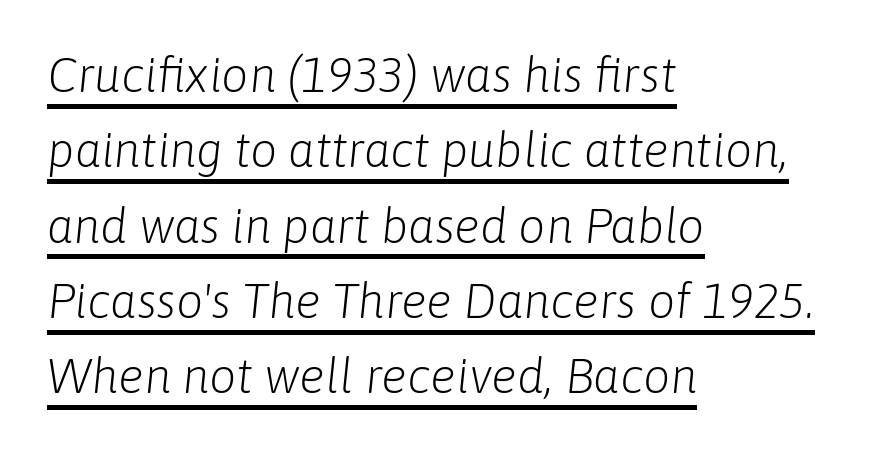
Q: Is the text bold? A: No.
Q: Is the text italic (slanted)? A: Yes, it leans right by about 6 degrees.
Q: Is the text underlined? A: Yes.
Q: How is the paragraph aligned? A: Left-aligned.
Q: Is the spacing between letters normal or unusually wide? A: Normal.
Q: Is the spacing between lines tight, normal or loose? A: Normal.
Q: Width (condensed, normal, or wide)? A: Normal.
Q: Stroke contrast? A: Low.
Q: x-height? A: Medium.
Q: Monospaced? A: No.
